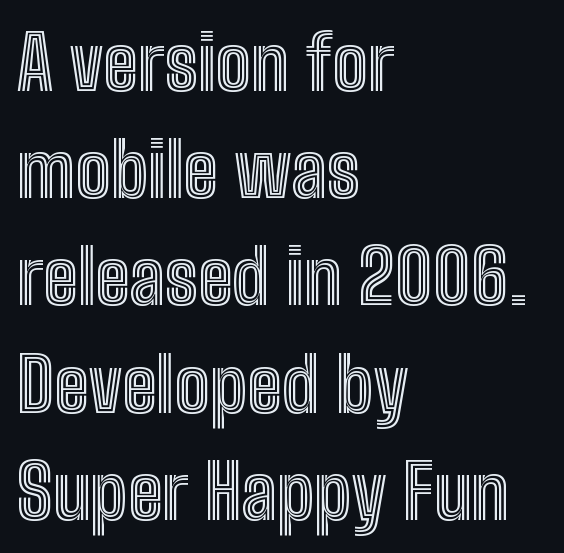
Alignment: flush left. Posture: upright roman. The passage shown is typed in a proportional face where columns would drift. The space directly below the letters is spotless. This rendering leaves character spacing at its baseline value.
